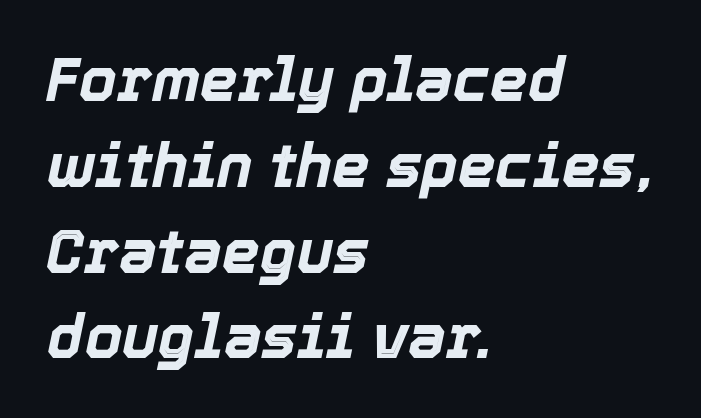
Q: Is the text bold? A: Yes.
Q: Is the text italic (slanted)? A: Yes, it leans right by about 12 degrees.
Q: Is the text underlined? A: No.
Q: How is the paragraph aligned? A: Left-aligned.
Q: Is the spacing between letters normal or unusually wide? A: Normal.
Q: Is the spacing between lines tight, normal or loose? A: Normal.
Q: Width (condensed, normal, or wide)? A: Normal.
Q: x-height? A: Medium.
Q: Monospaced? A: No.
